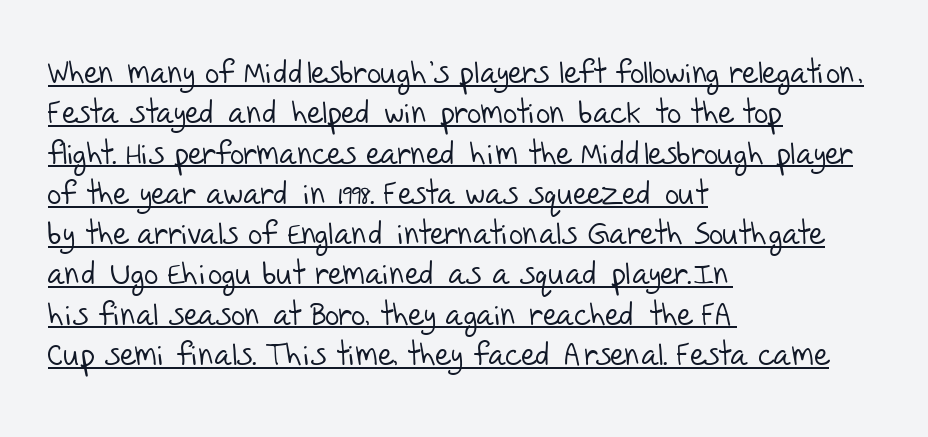
Proportional: the letters do not fall into vertical columns. The rendered words wear a rule along their underside. Successive baselines arrive at the customary interval. Layout note: lines flush left.
